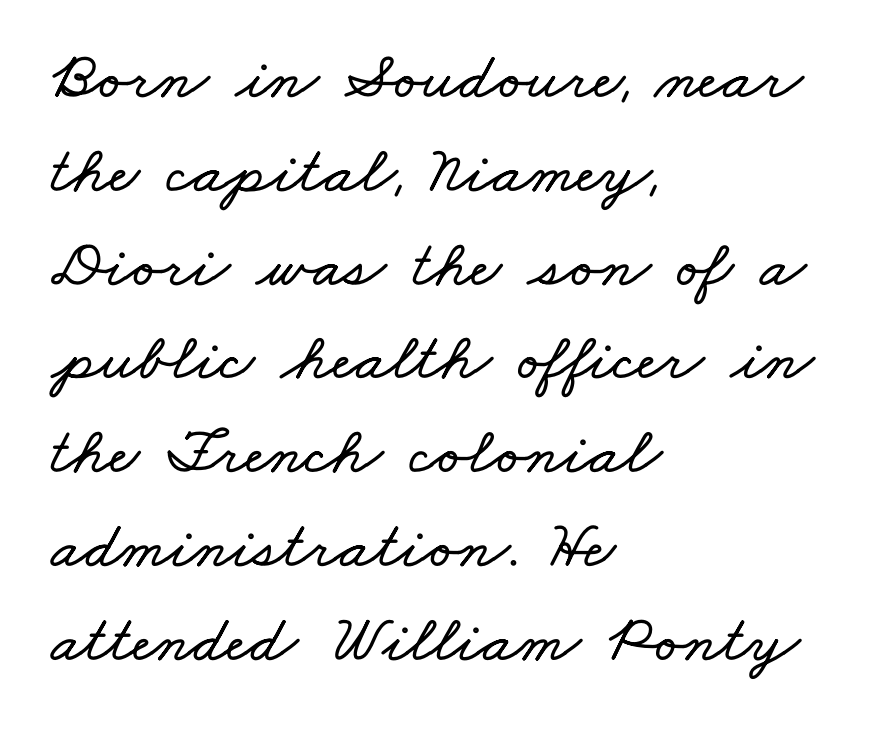
Q: Is the text underlined? A: No.
Q: How is the paragraph aligned? A: Left-aligned.
Q: Is the spacing between letters normal or unusually wide? A: Normal.
Q: Is the spacing between lines tight, normal or loose? A: Normal.
Q: Width (condensed, normal, or wide)? A: Wide.
Q: Stroke contrast? A: Low.
Q: x-height? A: Small.
Q: Monospaced? A: No.
